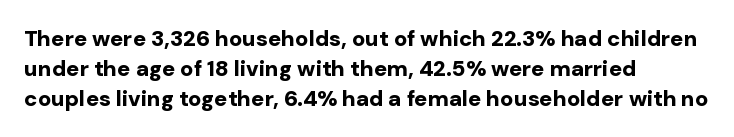
Italic: no, the glyphs are upright roman. Standard letterfit; no display-style spreading of the glyphs. Glance below the letters and you will spot only blank space. Its strokes are broad and dark, the hallmark of bold type.
